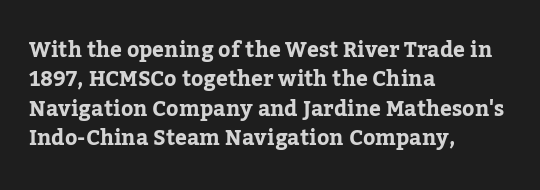
The image shows 21 px text type, upright; set left-aligned, normal line spacing (1.4x), normal letter spacing, not underlined.
